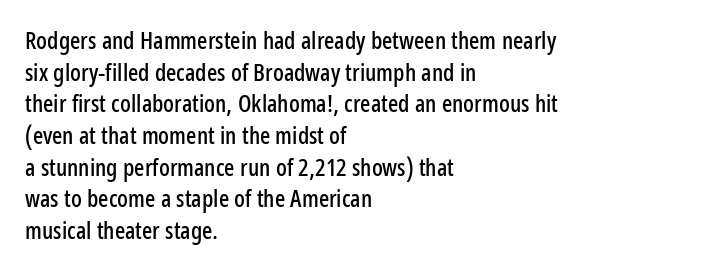
Q: Is the text italic (slanted)? A: No, it is upright.
Q: Is the text underlined? A: No.
Q: How is the paragraph aligned? A: Left-aligned.
Q: Is the spacing between letters normal or unusually wide? A: Normal.
Q: Is the spacing between lines tight, normal or loose? A: Normal.
